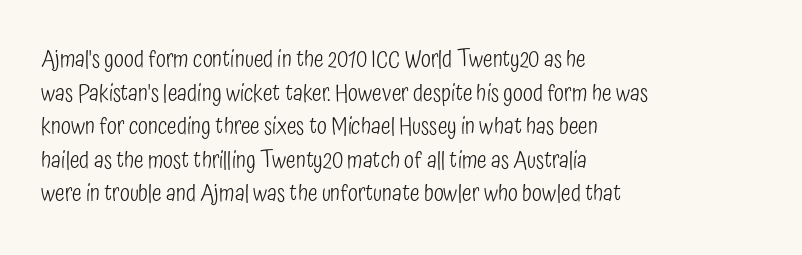
{"italic": "no", "bold": "no", "underline": "no", "align": "left", "line_spacing": "normal", "line_spacing_ratio": 1.46, "letter_spacing": "normal", "letter_spacing_em": 0.0, "glyph_px": 23}
